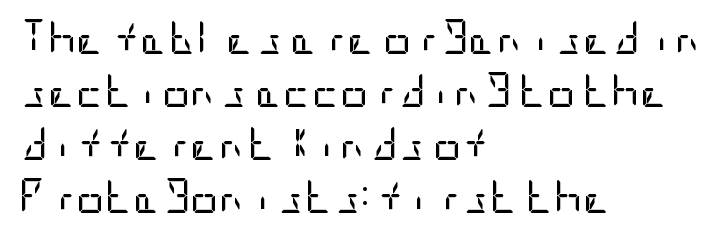
Q: Is the text bold? A: No.
Q: Is the text italic (slanted)? A: No, it is upright.
Q: Is the typeface a serif or a sans-serif typeface? A: Sans-serif.
Q: Is the text underlined? A: No.
Q: How is the paragraph aligned? A: Left-aligned.
Q: Is the spacing between letters normal or unusually wide? A: Normal.
Q: Is the spacing between lines tight, normal or loose? A: Normal.
Q: Width (condensed, normal, or wide)? A: Condensed.
Q: Stroke contrast? A: Low.
Q: x-height? A: Large.
